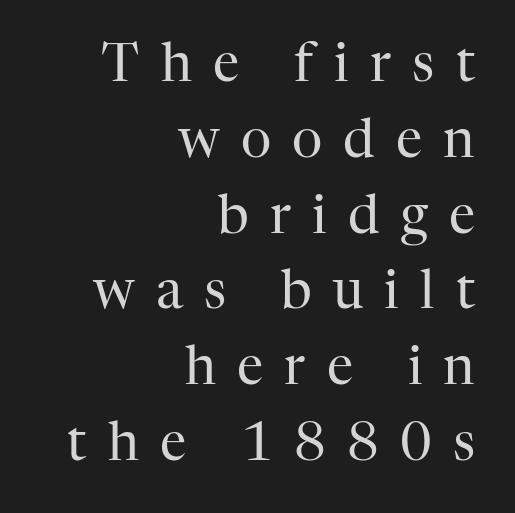
{"serif": "yes", "italic": "no", "bold": "no", "weight": "regular", "width": "normal", "stroke_contrast": "high", "x_height": "medium", "monospaced": "no", "underline": "no", "align": "right", "line_spacing": "normal", "line_spacing_ratio": 1.43, "letter_spacing": "wide", "letter_spacing_em": 0.4, "glyph_px": 53}
